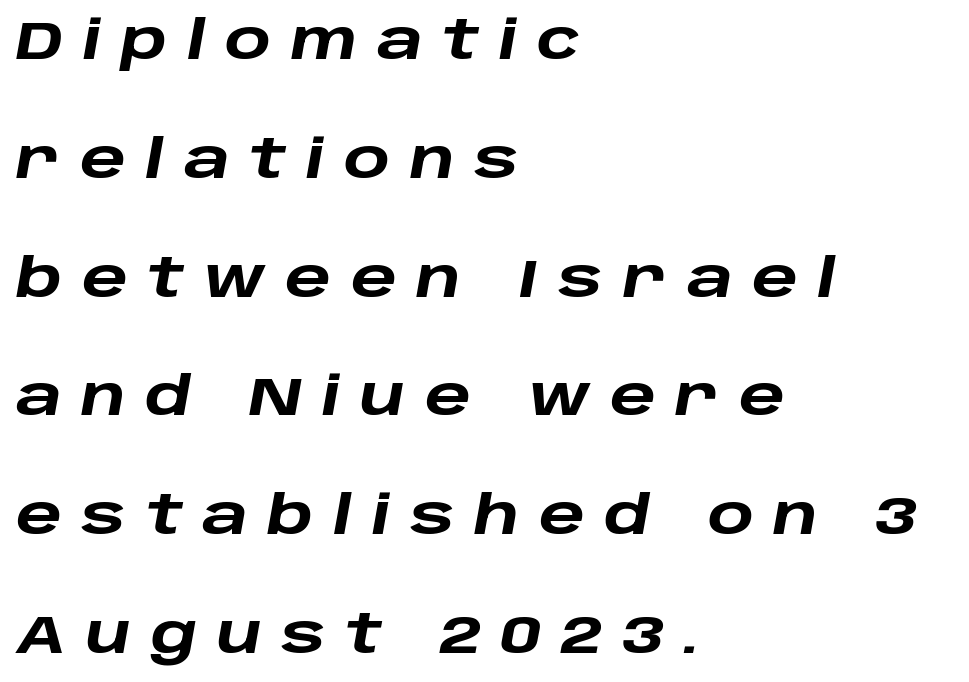
{"italic": "yes", "lean": "right", "slant_degrees": 10, "bold": "yes", "weight": "heavy", "width": "wide", "stroke_contrast": "low", "x_height": "large", "monospaced": "no", "underline": "no", "align": "left", "line_spacing": "loose", "line_spacing_ratio": 2.2, "letter_spacing": "wide", "letter_spacing_em": 0.36, "glyph_px": 54}
